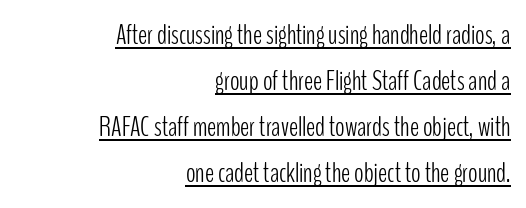
Underlined type. Notice how the passage keeps a crisp vertical edge on the right only. A sans-serif font was chosen for this passage. This is roman type, the default non-slanted kind. Tracking here is standard; glyphs follow each other at the usual distance.
